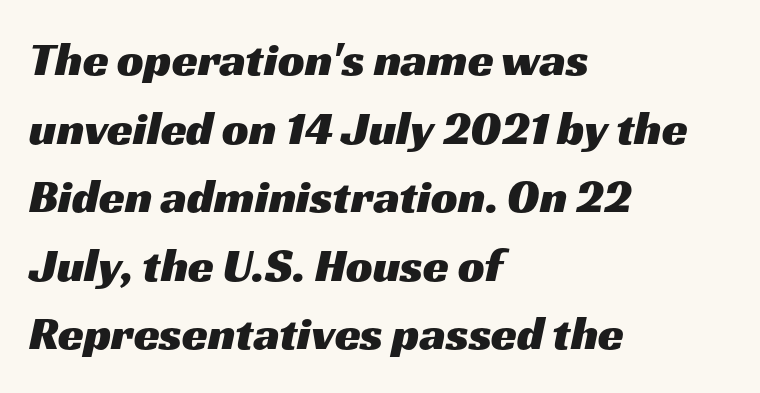
The image shows 47 px wide sans-serif type; set left-aligned, normal line spacing (1.46x), normal letter spacing, not underlined; medium stroke contrast and a medium x-height.
